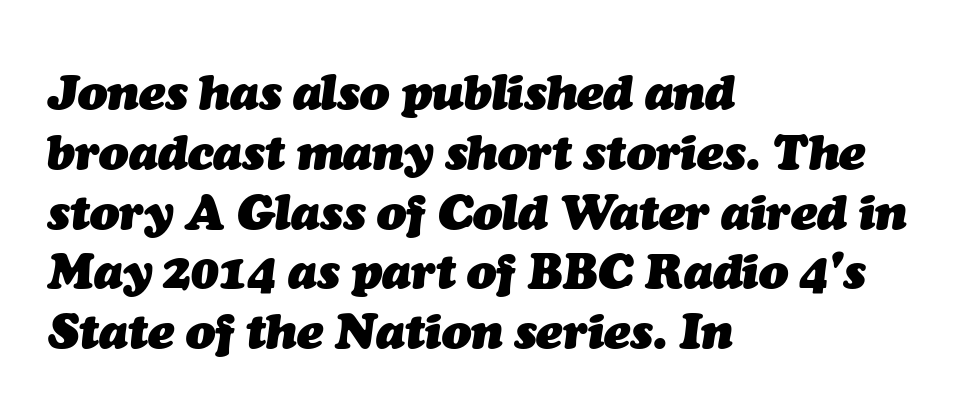
When letters slant like this, we call the style italic. The glyphs have the mass of a bold cut. This sample has the flowing, uneven cadence of proportional lettering. Horizontally, the lines are justified to the leading edge only. Tracking here is standard; glyphs follow each other at the usual distance. Any mark beneath the type? The region is blank.
